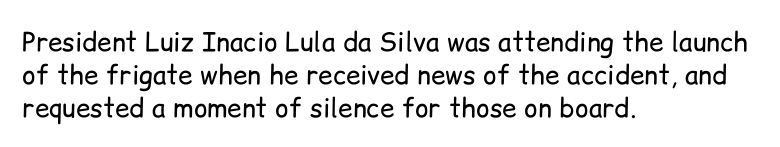
Check the space under the baseline: it is left empty. Posture: upright roman. Is the type heavy? It reads as light-to-regular instead. One-word summary of the alignment: left. The line-height multiplier appears to be the usual default.
